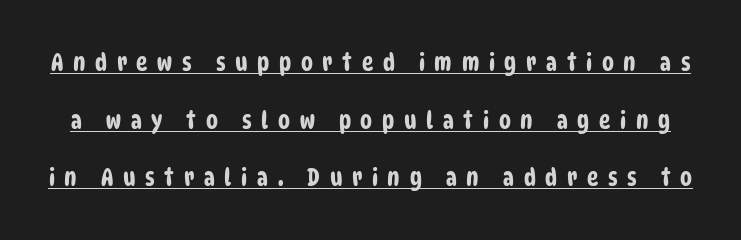
{"underline": "yes", "line_spacing": "loose", "line_spacing_ratio": 2.4, "letter_spacing": "wide", "letter_spacing_em": 0.4, "glyph_px": 24}
